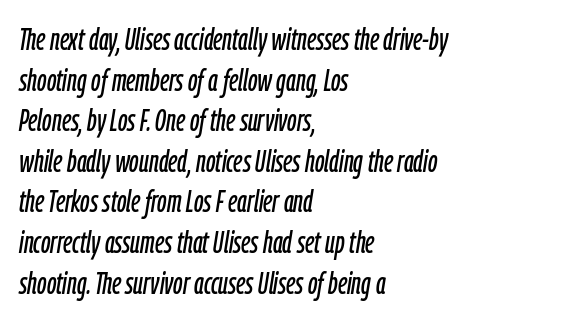
{"italic": "yes", "lean": "right", "slant_degrees": 9, "width": "condensed", "stroke_contrast": "low", "x_height": "medium", "monospaced": "no", "underline": "no", "align": "left", "line_spacing": "normal", "line_spacing_ratio": 1.31, "letter_spacing": "normal", "letter_spacing_em": 0.0, "glyph_px": 31}
